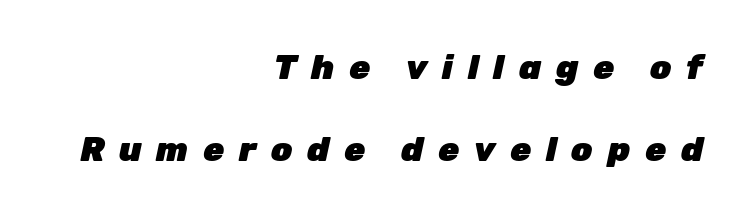
Q: Is the text bold? A: Yes.
Q: Is the text italic (slanted)? A: Yes, it leans right by about 12 degrees.
Q: Is the text underlined? A: No.
Q: How is the paragraph aligned? A: Right-aligned.
Q: Is the spacing between letters normal or unusually wide? A: Unusually wide.
Q: Is the spacing between lines tight, normal or loose? A: Loose.
Q: Width (condensed, normal, or wide)? A: Normal.
Q: Stroke contrast? A: Low.
Q: x-height? A: Medium.
Q: Monospaced? A: No.
